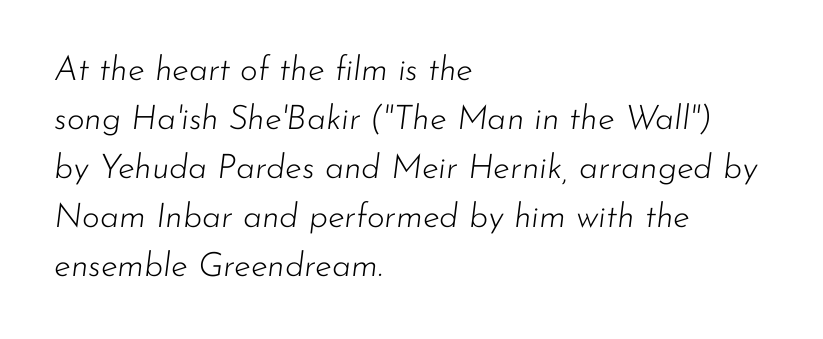
The image shows 34 px light type, italic (leaning right); set left-aligned, normal line spacing (1.44x), normal letter spacing, not underlined; low stroke contrast and a small x-height.
